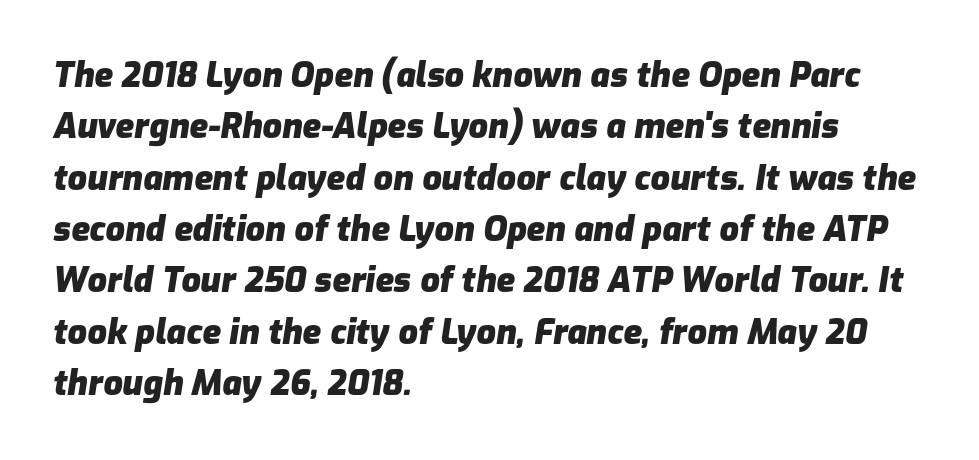
The face used here is proportionally spaced, like ordinary book or web type. Nothing unusual about the tracking: characters are spaced as the font intends. Left-aligned paragraph, ragged on the right. In terms of posture, this sample is oblique. Successive baselines arrive at the customary interval. Just letters on the line, the space beneath them empty.
